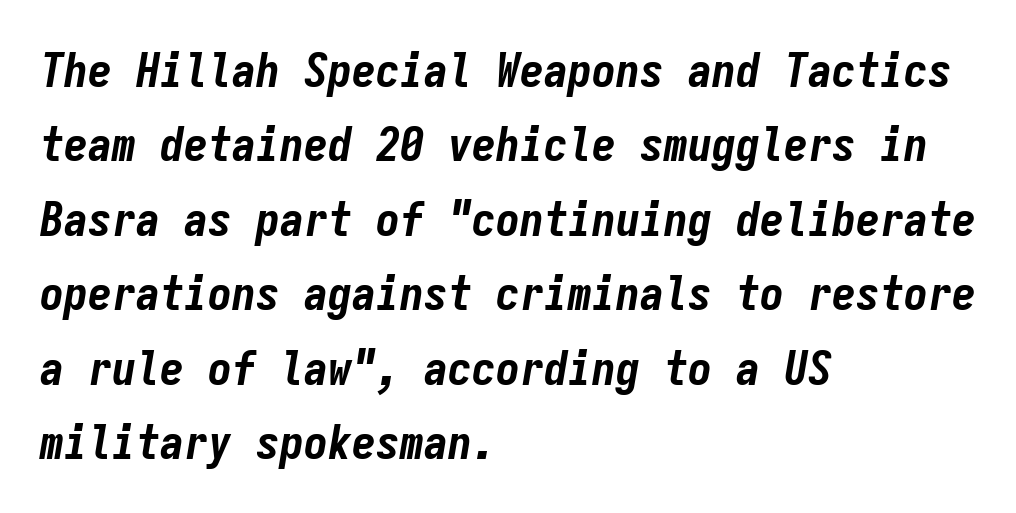
{"italic": "yes", "lean": "right", "slant_degrees": 9, "bold": "yes", "weight": "bold", "width": "condensed", "stroke_contrast": "low", "x_height": "medium", "monospaced": "yes", "underline": "no", "align": "left", "line_spacing": "normal", "line_spacing_ratio": 1.55, "letter_spacing": "normal", "letter_spacing_em": 0.0, "glyph_px": 48}
